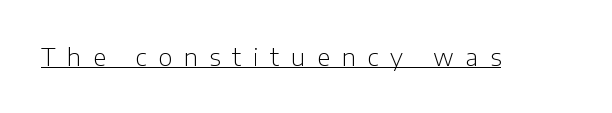
{"italic": "no", "bold": "no", "underline": "yes", "letter_spacing": "wide", "letter_spacing_em": 0.49, "glyph_px": 24}
